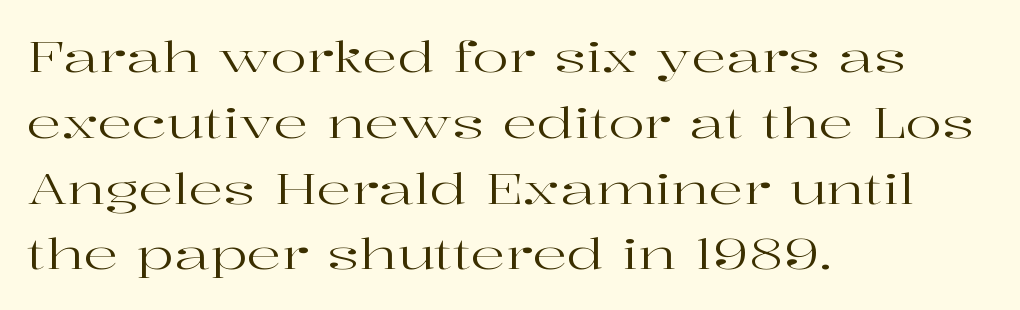
The image shows 43 px regular-weight, wide serif type, upright; set left-aligned, normal line spacing (1.53x), normal letter spacing, not underlined; high stroke contrast and a medium x-height.
